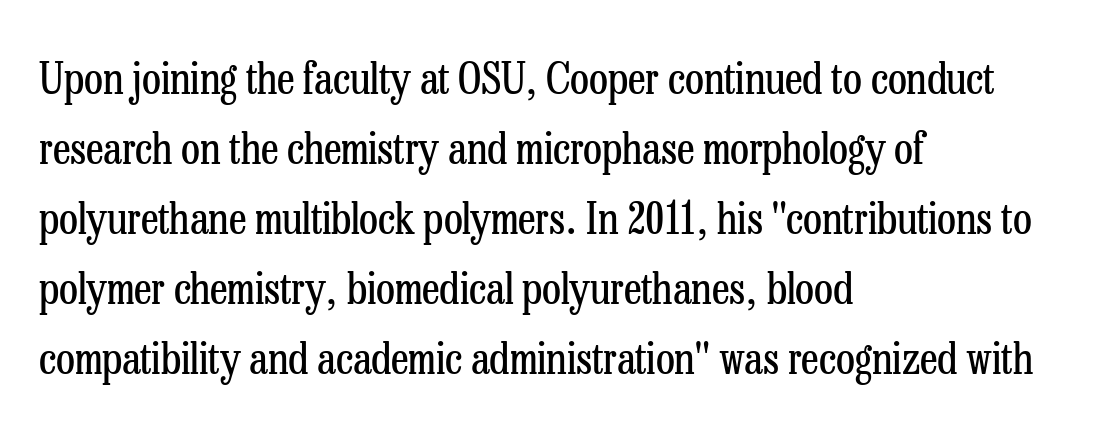
A clean baseline with only descenders dipping below it. Teacher's note: observe the even left margin — that is flush-left alignment. The lettering holds an erect, upright posture throughout. Vertical stems look standard width or narrower in stroke.
